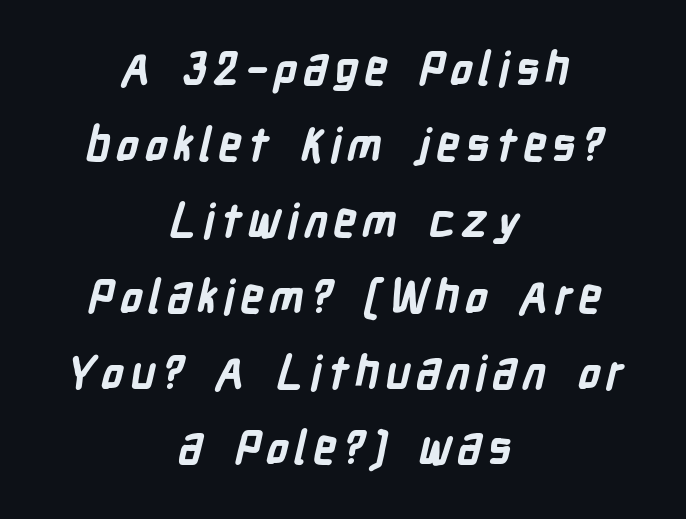
Q: Is the text bold? A: Yes.
Q: Is the typeface a serif or a sans-serif typeface? A: Sans-serif.
Q: Is the text underlined? A: No.
Q: How is the paragraph aligned? A: Centered.
Q: Is the spacing between lines tight, normal or loose? A: Normal.
Q: Width (condensed, normal, or wide)? A: Condensed.
Q: Stroke contrast? A: Low.
Q: x-height? A: Medium.
Q: Monospaced? A: No.
